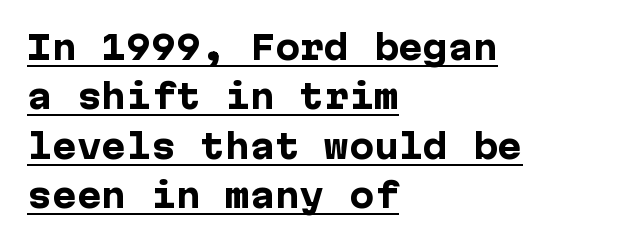
The image shows 33 px heavy sans-serif type, upright; set left-aligned, normal line spacing (1.5x), normal letter spacing, underlined; low stroke contrast and a medium x-height.
